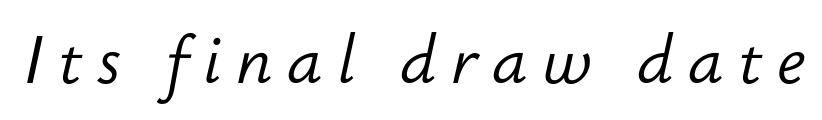
Think of a printed novel: that variable character pitch is what you see here. Stems and bowls with no extra thickness — not bold. Observe the lean: these are italic letterforms. Rule under the text: the space is simply empty. Loose tracking; the words dissolve into strings of separated letters.
